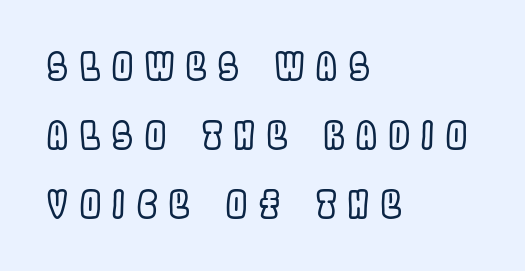
The image shows 37 px condensed type, upright; set left-aligned, line spacing 1.87x, unusually wide letter spacing (+0.32 em), not underlined; a large x-height.
